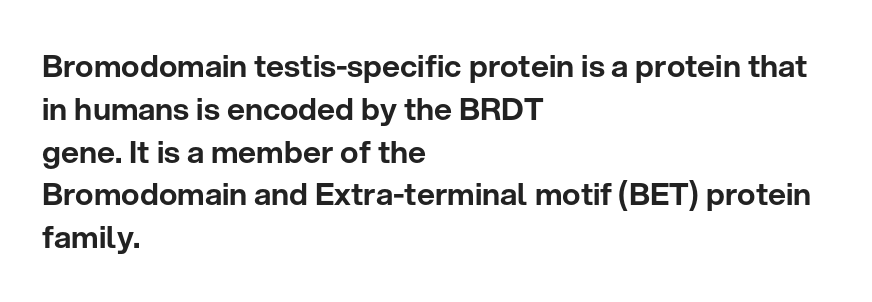
The lines sit at an ordinary, default distance from one another. Alignment: flush left. You could call the tracking neutral — neither tight nor loose. Every character sits straight up, as roman type does.
